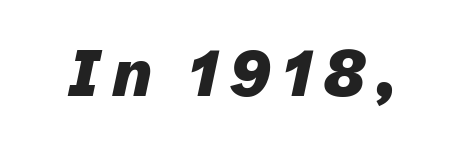
Q: Is the text bold? A: Yes.
Q: Is the text italic (slanted)? A: Yes, it leans right by about 12 degrees.
Q: Is the text underlined? A: No.
Q: Is the spacing between letters normal or unusually wide? A: Unusually wide.
Q: Width (condensed, normal, or wide)? A: Normal.
Q: Stroke contrast? A: Low.
Q: x-height? A: Medium.
Q: Monospaced? A: No.
